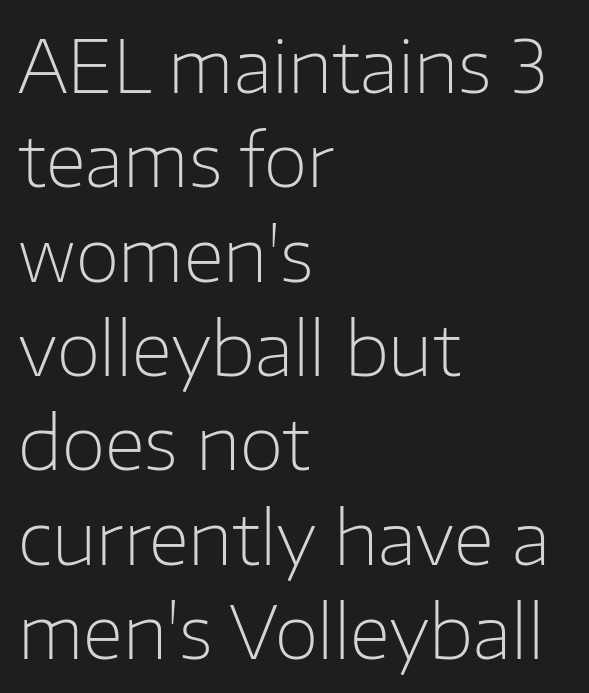
The paragraph shown leans on its left margin. The letters sit at their default tracking, neither squeezed nor spread. The font is comparable to plain body text, perhaps lighter. Note the varied advance widths — an 'i' is clearly narrower than an 'm'. Honestly, there is no underline to notice here at all. These lines sit exactly where default settings would place them.
